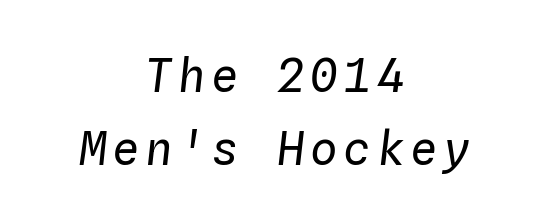
Q: Is the text bold? A: No.
Q: Is the text italic (slanted)? A: Yes, it leans right by about 4 degrees.
Q: Is the text underlined? A: No.
Q: How is the paragraph aligned? A: Centered.
Q: Is the spacing between lines tight, normal or loose? A: Normal.
Q: Width (condensed, normal, or wide)? A: Normal.
Q: Stroke contrast? A: Low.
Q: x-height? A: Medium.
Q: Monospaced? A: Yes.
